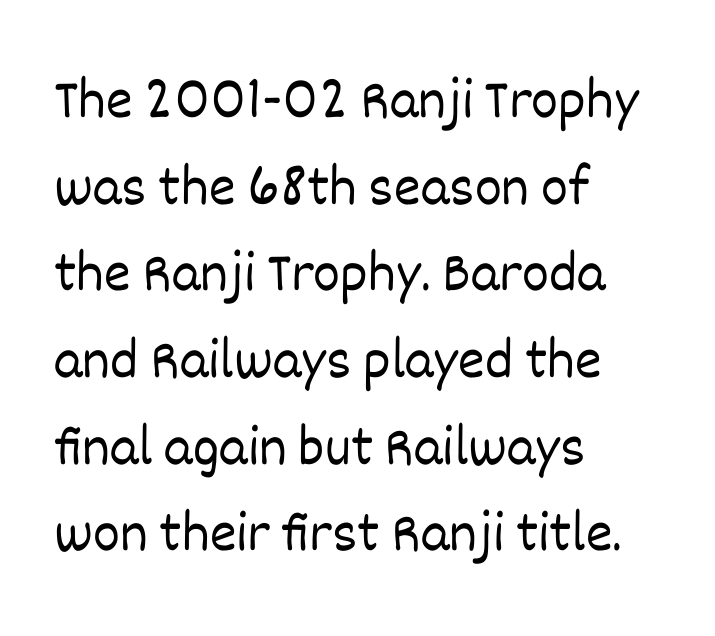
Q: Is the text bold? A: No.
Q: Is the text italic (slanted)? A: No, it is upright.
Q: Is the text underlined? A: No.
Q: How is the paragraph aligned? A: Left-aligned.
Q: Is the spacing between letters normal or unusually wide? A: Normal.
Q: Is the spacing between lines tight, normal or loose? A: Normal.
Q: Width (condensed, normal, or wide)? A: Normal.
Q: Stroke contrast? A: Low.
Q: x-height? A: Large.
Q: Monospaced? A: No.
